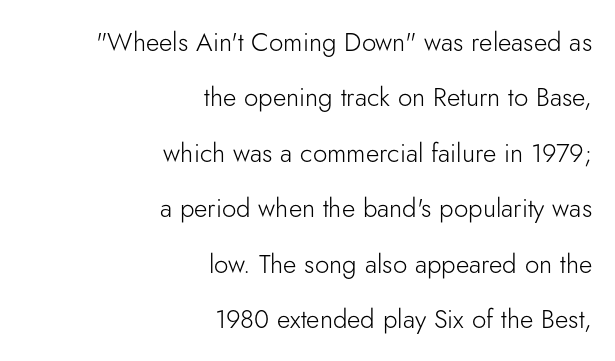
The image shows 26 px text type, upright; set right-aligned, loose line spacing (2.13x), normal letter spacing, not underlined.
